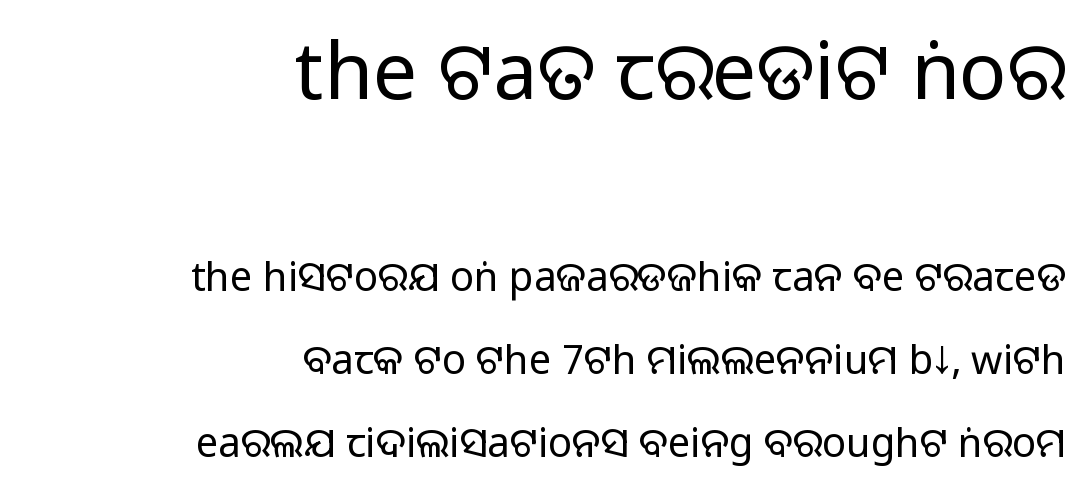
Observe the ordinary spacing: letters are neighbours, not strangers. The foot of each line stays bare and open. Designer's note — italics off, roman on. A flush-right, rag-left setting is used for this passage. Honestly, the rows look like they've been pulled way apart.
